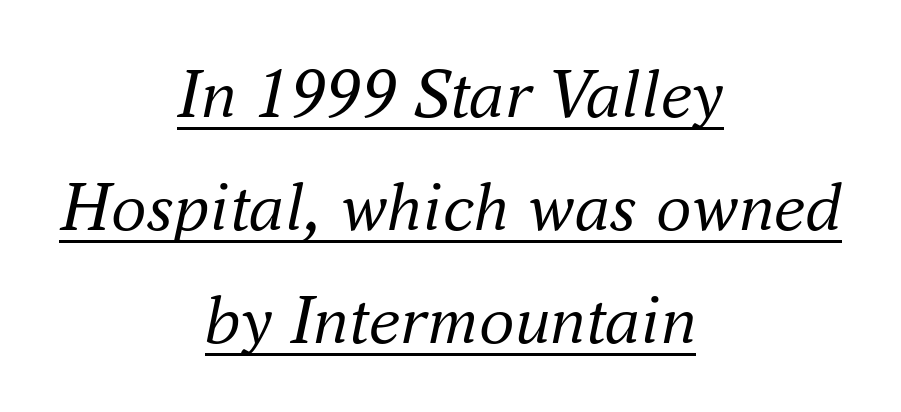
These lines keep a tight, regular rhythm from letter to letter. This sample carries an underscore along the baseline area. To sum up the face: it has serifs. Typeset on center — no edge is straight. The font is comparable to plain body text, perhaps lighter. Every character sits at an angle, as italics do.
